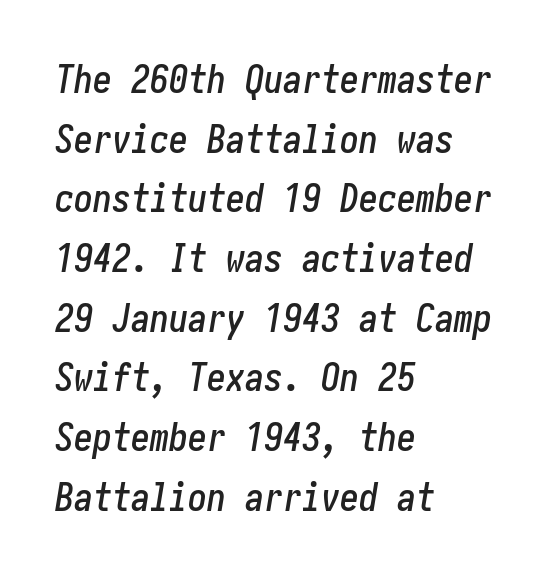
The type is set solid horizontally, with unmodified tracking. These lines sit exactly where default settings would place them. Tall strokes in this sample are angled rather than plumb. Which margin do the lines hug? The left one — the right edge is uneven.
